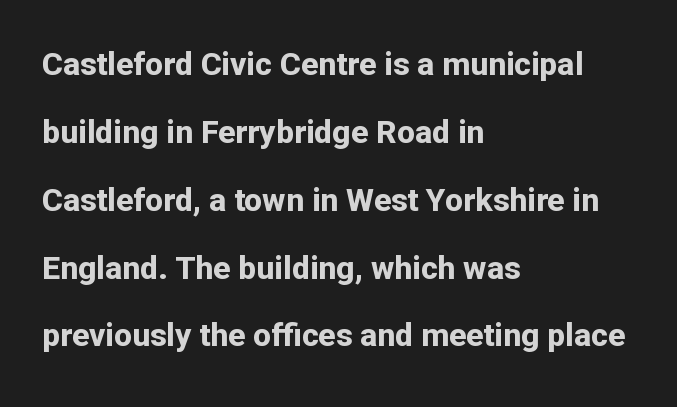
Strokes here are thick enough to call this a true bold. A student would call this left alignment; a typographer would say flush left, rag right. A typesetter would label this face a sans. Rows of type keep a wide berth in the vertical direction. Between one letter and the next there's only the usual sliver of space.
